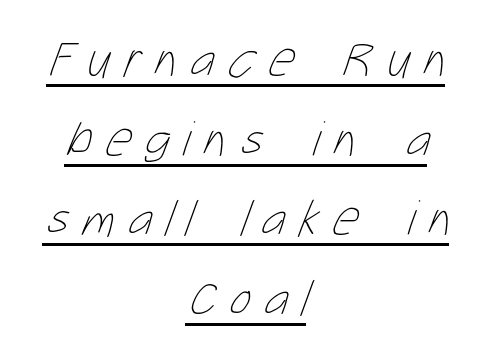
The image shows 51 px thin, condensed type; set centered, normal line spacing (1.56x), unusually wide letter spacing (+0.26 em), underlined; low stroke contrast and a medium x-height.
